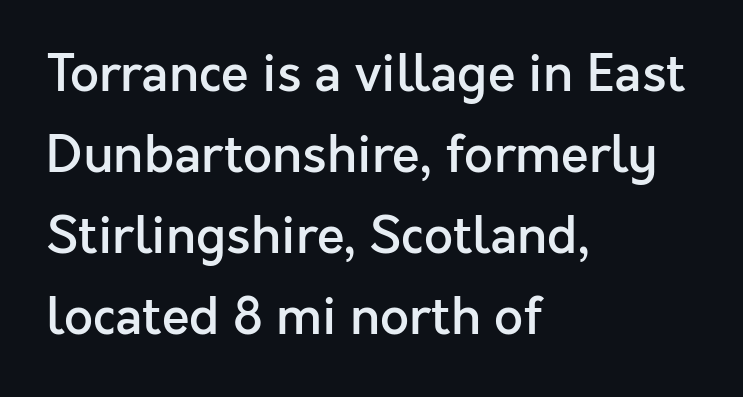
The image shows 51 px semibold sans-serif type, upright; set left-aligned, normal line spacing (1.59x), normal letter spacing, not underlined; a medium x-height.
